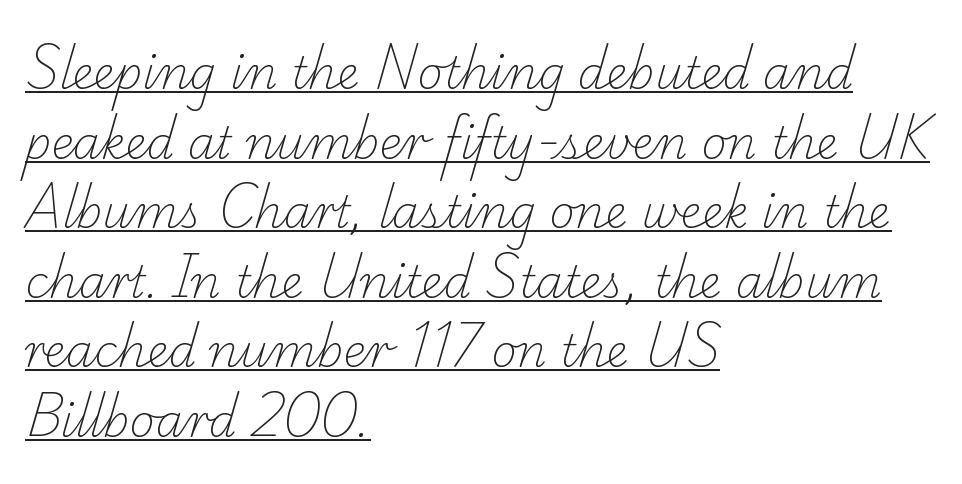
{"serif": "yes", "bold": "no", "weight": "light", "width": "normal", "stroke_contrast": "low", "x_height": "small", "monospaced": "no", "underline": "yes", "align": "left", "line_spacing": "normal", "line_spacing_ratio": 1.58, "letter_spacing": "normal", "letter_spacing_em": 0.0, "glyph_px": 44}
